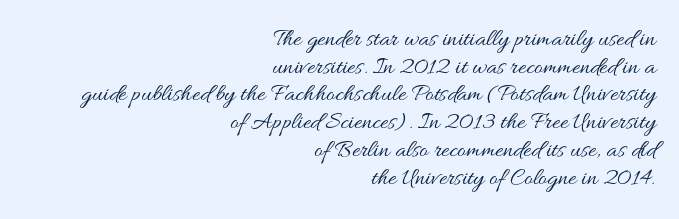
Is there much room between lines? No — they nearly touch. Has an underline been added? It has not. Every row of glyphs terminates at an identical x-position on the right.
